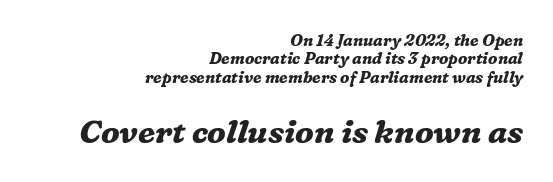
Tracking here is standard; glyphs follow each other at the usual distance. Caption: bold face, heavy strokes. The block of text is dense from top to bottom, with scant space between rows. Rendered with sloped, italic letterforms. Short and long lines alike share a common ending point at right. Does the type have serifs? Yes, each stem ends in a small foot.
